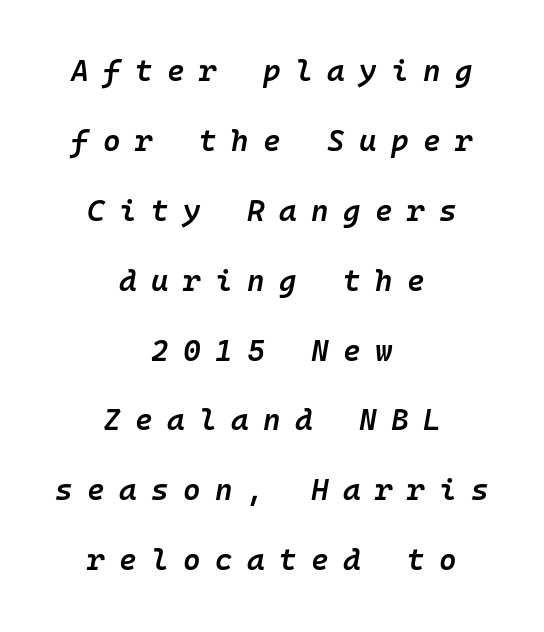
Q: Is the text bold? A: Semi-bold.
Q: Is the text italic (slanted)? A: Yes, it leans right by about 10 degrees.
Q: Is the text underlined? A: No.
Q: How is the paragraph aligned? A: Centered.
Q: Is the spacing between letters normal or unusually wide? A: Unusually wide.
Q: Is the spacing between lines tight, normal or loose? A: Loose.
Q: Width (condensed, normal, or wide)? A: Normal.
Q: Stroke contrast? A: Low.
Q: x-height? A: Medium.
Q: Monospaced? A: Yes.
